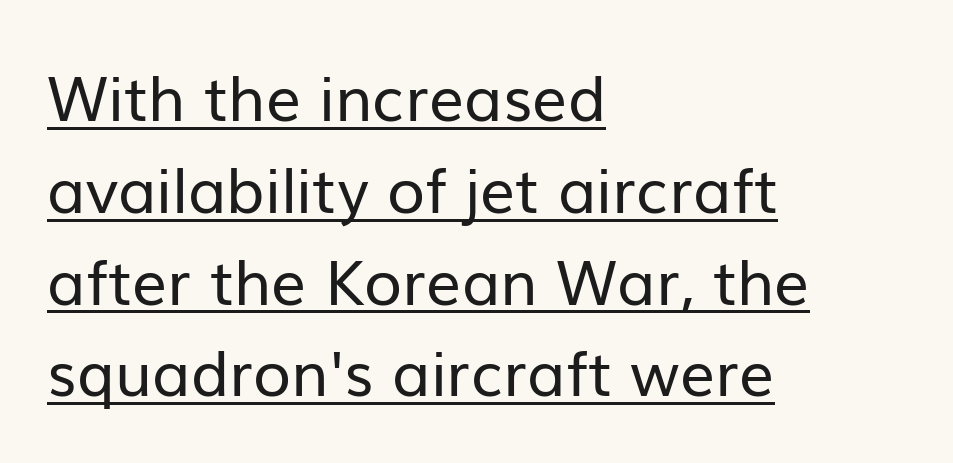
{"serif": "no", "italic": "no", "bold": "no", "weight": "regular", "width": "normal", "stroke_contrast": "low", "x_height": "medium", "monospaced": "no", "underline": "yes", "align": "left", "line_spacing": "normal", "line_spacing_ratio": 1.48, "letter_spacing": "normal", "letter_spacing_em": 0.0, "glyph_px": 62}
